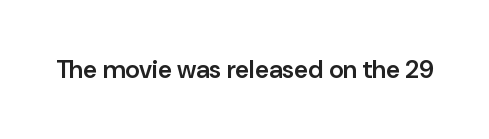
{"italic": "no", "bold": "semi", "underline": "no", "letter_spacing": "normal", "letter_spacing_em": 0.0, "glyph_px": 25}
